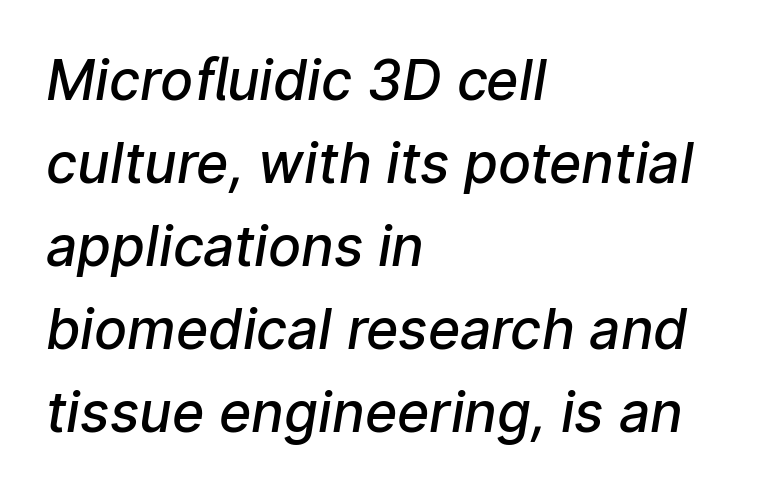
The image shows 55 px semibold sans-serif type; set left-aligned, normal line spacing (1.51x), normal letter spacing, not underlined; low stroke contrast and a medium x-height.
